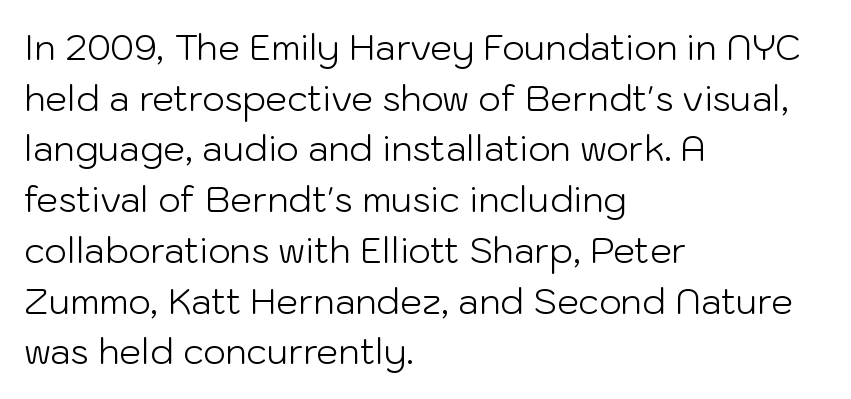
You can tell from the bare stems that sans-serif type was used. Think of a printed novel: that variable character pitch is what you see here. Typeset ragged right — the left edge is the straight one. Tracking here is standard; glyphs follow each other at the usual distance. Rule under the text: the space is simply empty. Is the type heavy? It reads as light-to-regular instead.
